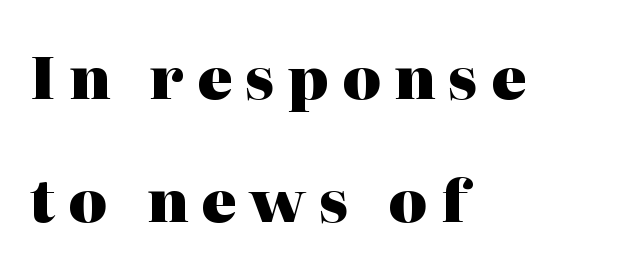
Q: Is the text bold? A: Yes.
Q: Is the text italic (slanted)? A: No, it is upright.
Q: Is the typeface a serif or a sans-serif typeface? A: Serif.
Q: Is the text underlined? A: No.
Q: How is the paragraph aligned? A: Left-aligned.
Q: Is the spacing between letters normal or unusually wide? A: Unusually wide.
Q: Is the spacing between lines tight, normal or loose? A: Loose.
Q: Width (condensed, normal, or wide)? A: Normal.
Q: Stroke contrast? A: High.
Q: x-height? A: Medium.
Q: Monospaced? A: No.
